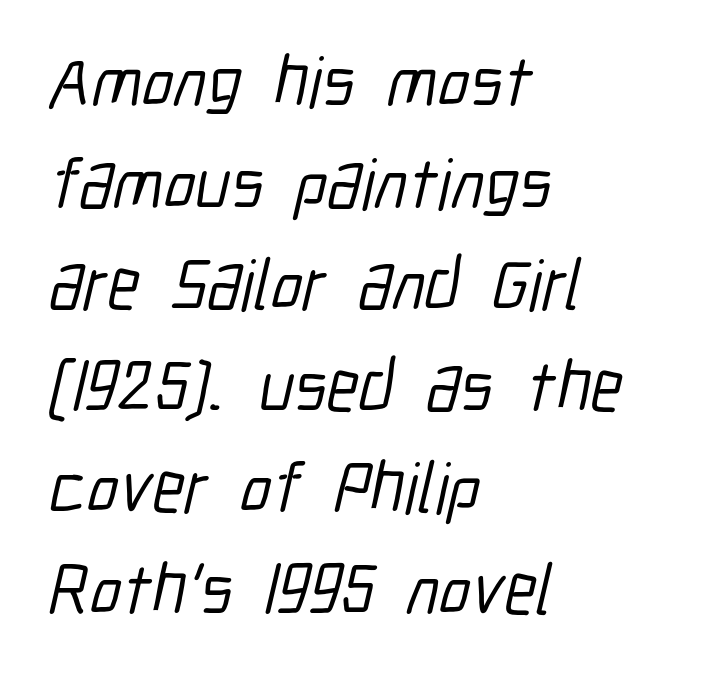
{"serif": "no", "width": "condensed", "stroke_contrast": "low", "x_height": "medium", "monospaced": "no", "underline": "no", "align": "left", "line_spacing": "normal", "line_spacing_ratio": 1.41, "letter_spacing": "normal", "letter_spacing_em": 0.0, "glyph_px": 72}
